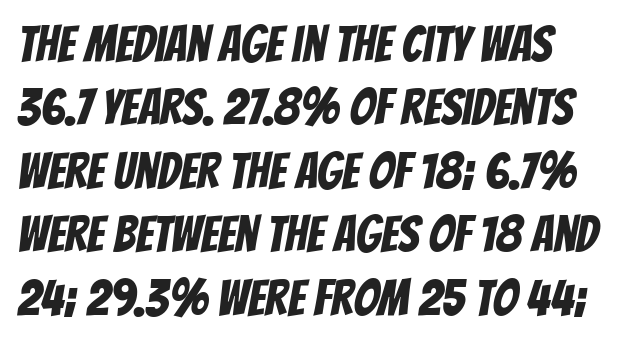
{"serif": "no", "width": "condensed", "stroke_contrast": "low", "x_height": "large", "monospaced": "no", "underline": "no", "align": "left", "line_spacing": "normal", "line_spacing_ratio": 1.27, "letter_spacing": "normal", "letter_spacing_em": 0.0, "glyph_px": 50}
